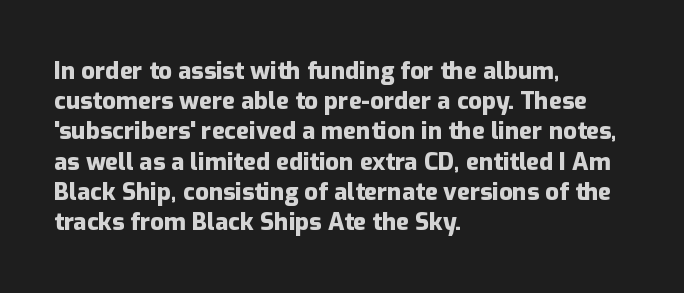
Q: Is the text bold? A: Yes.
Q: Is the text italic (slanted)? A: No, it is upright.
Q: Is the text underlined? A: No.
Q: How is the paragraph aligned? A: Left-aligned.
Q: Is the spacing between letters normal or unusually wide? A: Normal.
Q: Is the spacing between lines tight, normal or loose? A: Normal.
